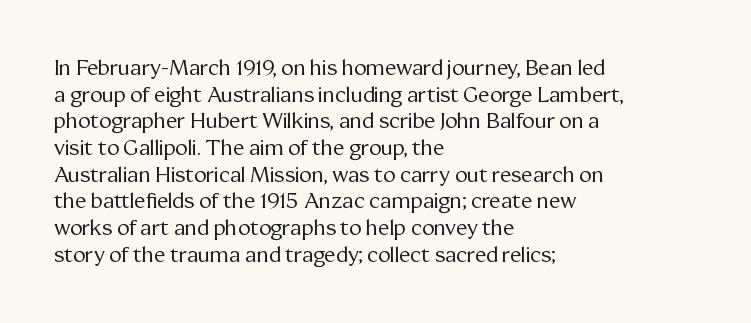
{"italic": "no", "bold": "no", "underline": "no", "align": "left", "line_spacing": "normal", "line_spacing_ratio": 1.27, "letter_spacing": "normal", "letter_spacing_em": 0.0, "glyph_px": 21}
